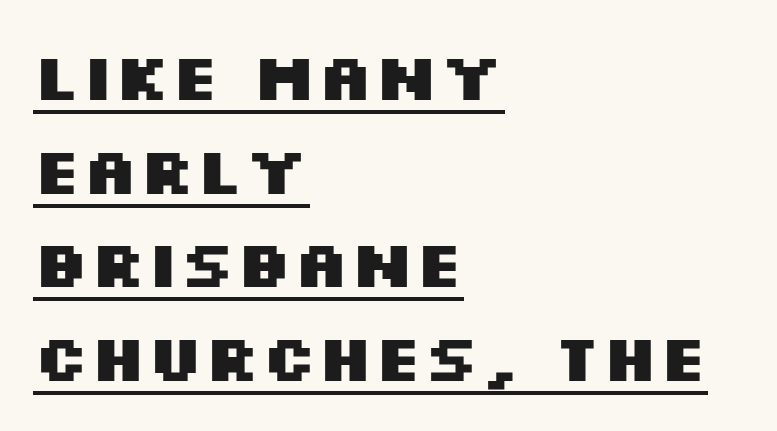
Q: Is the text bold? A: Yes.
Q: Is the text italic (slanted)? A: No, it is upright.
Q: Is the typeface a serif or a sans-serif typeface? A: Sans-serif.
Q: Is the text underlined? A: Yes.
Q: How is the paragraph aligned? A: Left-aligned.
Q: Is the spacing between letters normal or unusually wide? A: Normal.
Q: Is the spacing between lines tight, normal or loose? A: Normal.
Q: Width (condensed, normal, or wide)? A: Wide.
Q: Stroke contrast? A: Medium.
Q: x-height? A: Large.
Q: Monospaced? A: No.
